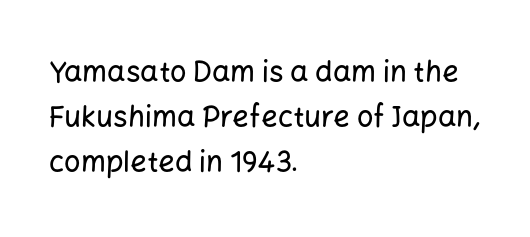
Each word holds together tightly as a unit, with standard inter-letter gaps. Compared with a centered layout, this one pins lines to the left instead. Does the leading feel generous? No, just average. The face used here is proportionally spaced, like ordinary book or web type.
